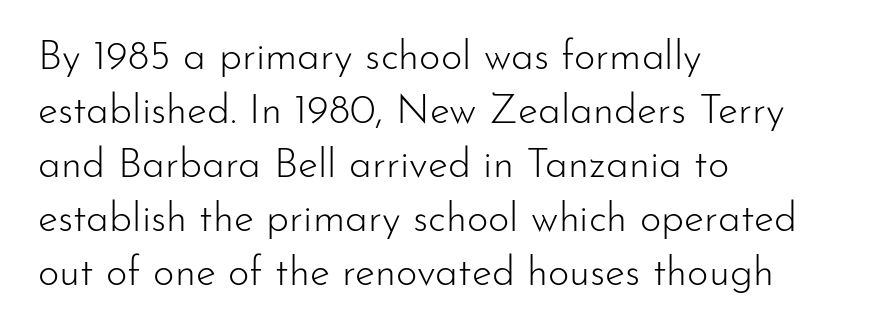
The image shows 41 px light sans-serif type, upright; set left-aligned, normal line spacing (1.32x), normal letter spacing, not underlined; low stroke contrast and a small x-height.
